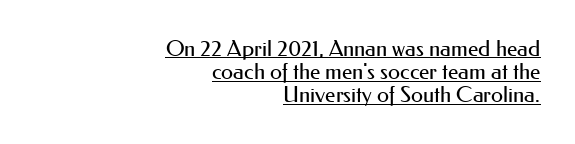
Q: Is the text bold? A: No.
Q: Is the text italic (slanted)? A: No, it is upright.
Q: Is the text underlined? A: Yes.
Q: How is the paragraph aligned? A: Right-aligned.
Q: Is the spacing between letters normal or unusually wide? A: Normal.
Q: Is the spacing between lines tight, normal or loose? A: Tight.
